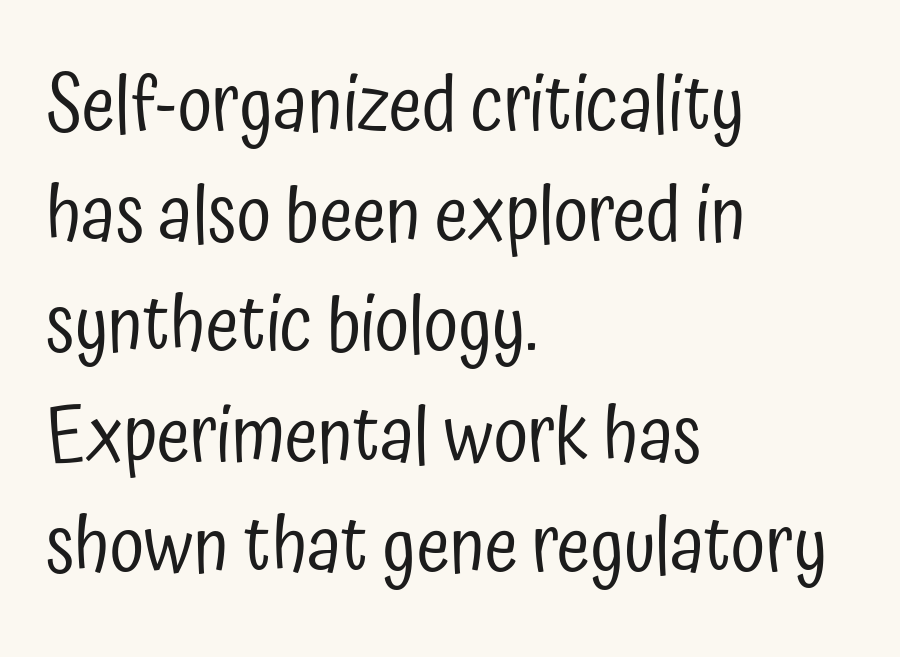
The image shows 76 px regular-weight, condensed sans-serif type, upright; set left-aligned, normal line spacing (1.45x), normal letter spacing, not underlined; low stroke contrast and a medium x-height.
